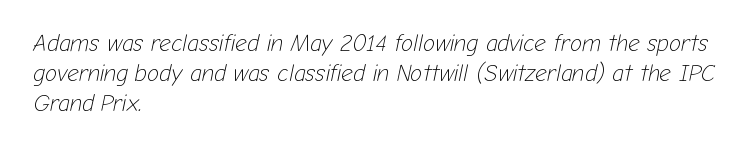
Q: Is the text bold? A: No.
Q: Is the text italic (slanted)? A: Yes, it leans right by about 12 degrees.
Q: Is the text underlined? A: No.
Q: How is the paragraph aligned? A: Left-aligned.
Q: Is the spacing between letters normal or unusually wide? A: Normal.
Q: Is the spacing between lines tight, normal or loose? A: Normal.
